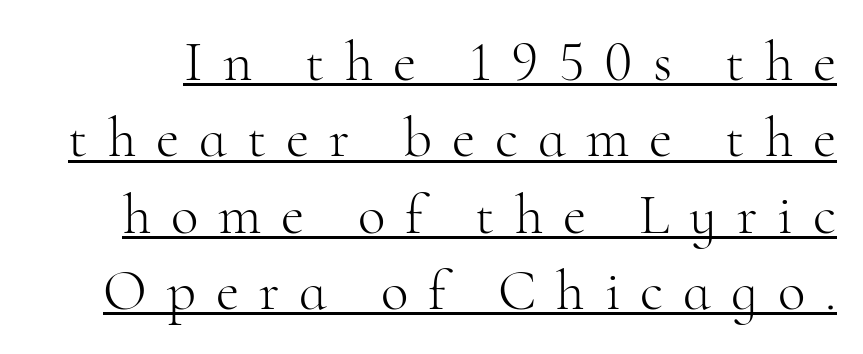
{"serif": "yes", "italic": "no", "bold": "no", "weight": "light", "width": "normal", "stroke_contrast": "high", "x_height": "small", "monospaced": "no", "underline": "yes", "line_spacing": "normal", "line_spacing_ratio": 1.34, "letter_spacing": "wide", "letter_spacing_em": 0.35, "glyph_px": 57}
